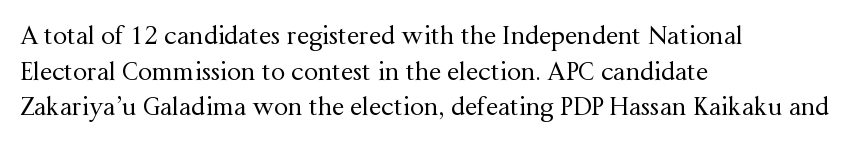
{"italic": "no", "bold": "no", "underline": "no", "align": "left", "line_spacing": "normal", "line_spacing_ratio": 1.43, "letter_spacing": "normal", "letter_spacing_em": 0.0, "glyph_px": 25}
